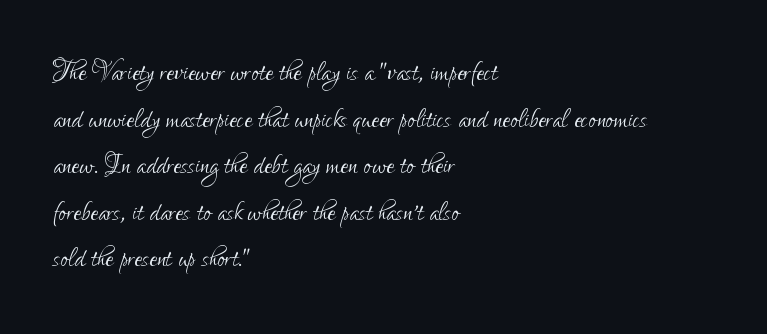
The rendering shows plain stroke endings on the letterforms — a sans-serif design. The lines are quadded left. You could not count columns in this text — the font is proportionally spaced. Vertical stems look standard width or narrower in stroke. You could call the tracking neutral — neither tight nor loose.
